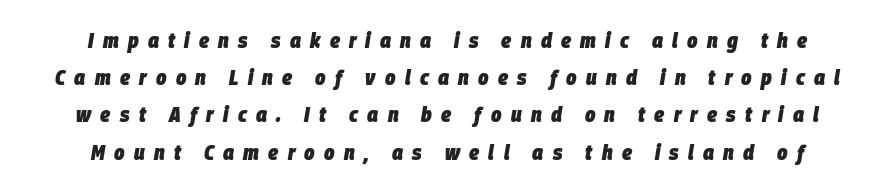
Q: Is the text bold? A: Yes.
Q: Is the text italic (slanted)? A: Yes, it leans right by about 9 degrees.
Q: Is the text underlined? A: No.
Q: Is the spacing between letters normal or unusually wide? A: Unusually wide.
Q: Is the spacing between lines tight, normal or loose? A: Normal.
